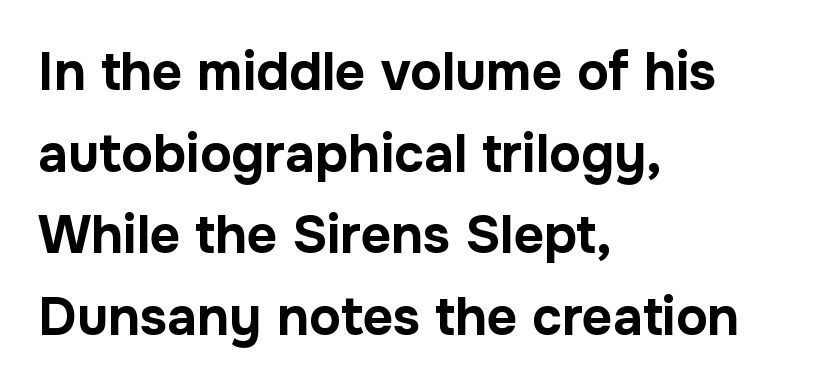
Summary of vertical rhythm: regular, with standard interline spacing. Visually the block forms a straight wall on the left and a jagged coastline on the right. Typographic density is high because the face is bold. Glance below the letters and you will spot only blank space. Proportional: the letters do not fall into vertical columns.
